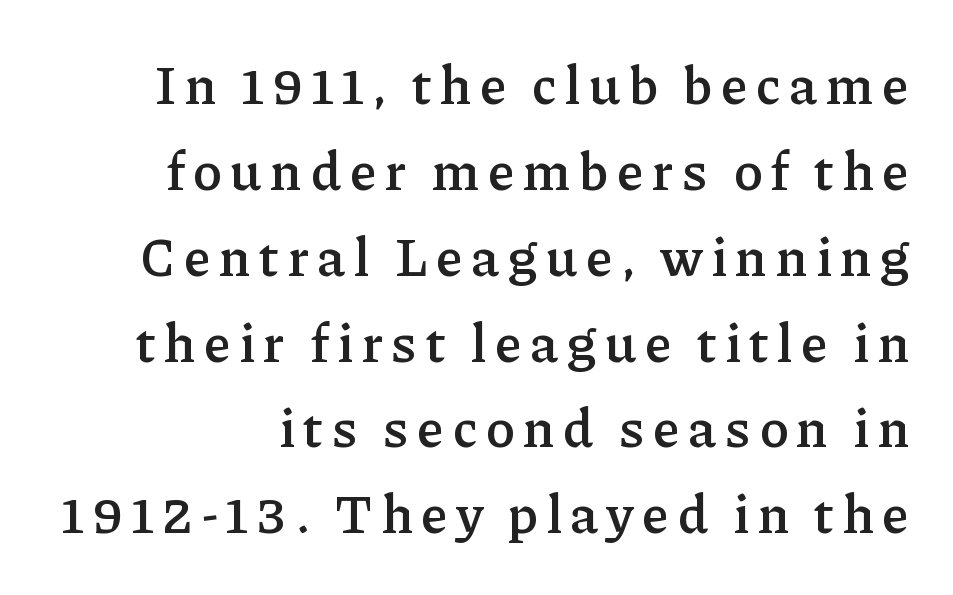
{"serif": "yes", "italic": "no", "bold": "semi", "weight": "semibold", "width": "normal", "stroke_contrast": "low", "x_height": "medium", "monospaced": "no", "underline": "no", "line_spacing": "normal", "line_spacing_ratio": 1.59, "glyph_px": 54}
